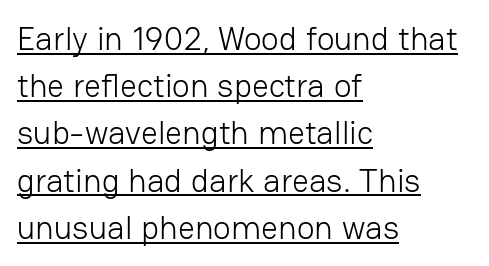
{"serif": "no", "italic": "no", "bold": "no", "weight": "light", "width": "normal", "stroke_contrast": "low", "x_height": "medium", "monospaced": "no", "underline": "yes", "align": "left", "line_spacing": "normal", "line_spacing_ratio": 1.43, "letter_spacing": "normal", "letter_spacing_em": 0.0, "glyph_px": 33}
